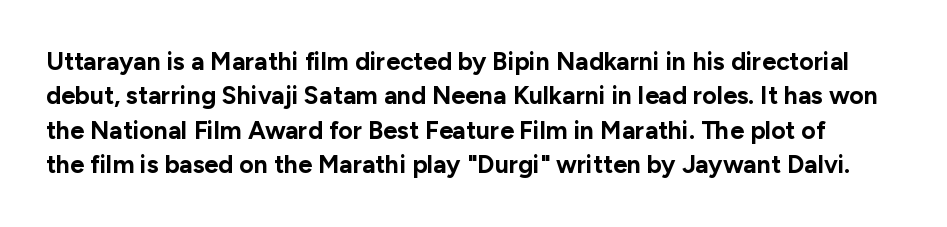
{"italic": "no", "bold": "yes", "underline": "no", "line_spacing": "normal", "line_spacing_ratio": 1.38, "letter_spacing": "normal", "letter_spacing_em": 0.0, "glyph_px": 25}
